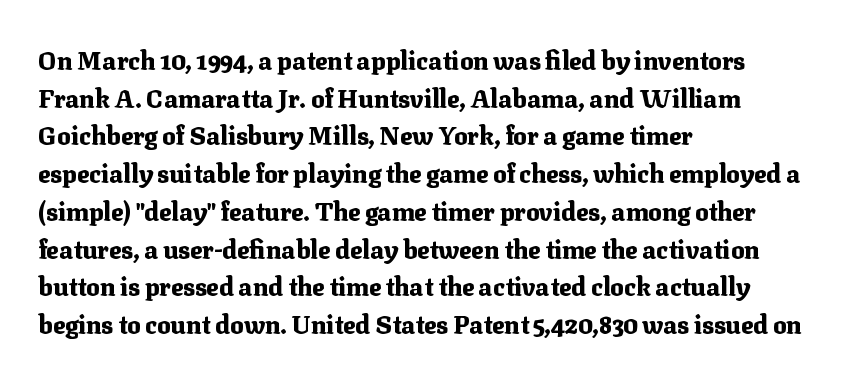
Students, note that the glyphs here touch the page at normal intervals. The vertical gap from one line to the next is medium. The lettering stays uniformly vertical, giving the passage a roman look. The lines are quadded left. Heft: maximum for text — a bold. Type without underlining.
